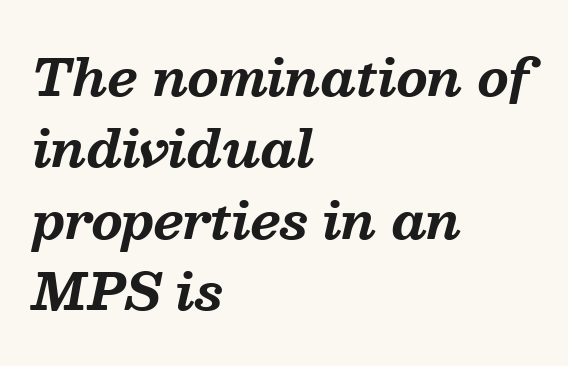
The image shows 50 px bold serif type, italic (leaning right); set left-aligned, normal line spacing (1.43x), normal letter spacing, not underlined; medium stroke contrast and a medium x-height.
